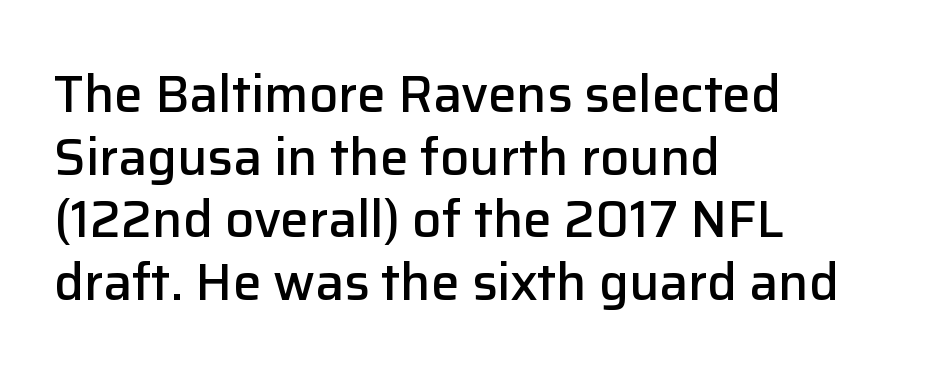
The image shows 51 px semibold sans-serif type, upright; set left-aligned, line spacing 1.23x, normal letter spacing, not underlined; low stroke contrast and a medium x-height.
